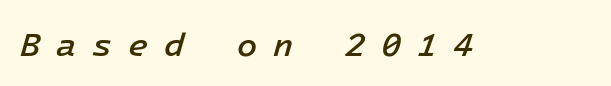
{"italic": "yes", "lean": "right", "slant_degrees": 16, "bold": "semi", "weight": "semibold", "width": "normal", "stroke_contrast": "low", "x_height": "medium", "underline": "no", "letter_spacing": "wide", "letter_spacing_em": 0.48, "glyph_px": 33}
